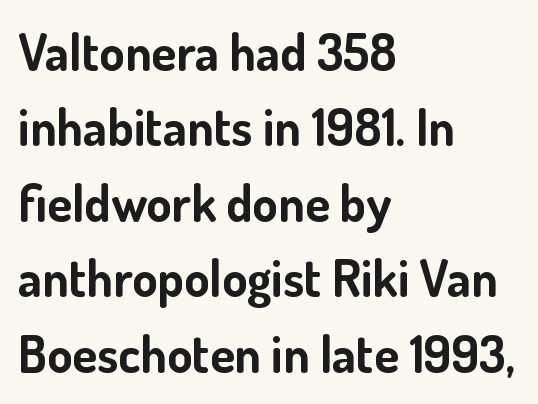
The image shows 51 px bold sans-serif type, upright; set left-aligned, normal line spacing (1.48x), normal letter spacing, not underlined; low stroke contrast and a small x-height.
